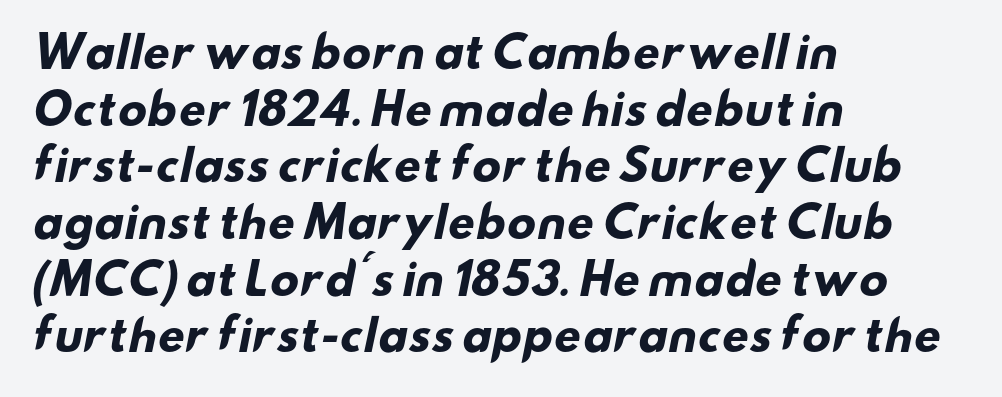
Q: Is the text bold? A: Yes.
Q: Is the typeface a serif or a sans-serif typeface? A: Sans-serif.
Q: Is the text underlined? A: No.
Q: How is the paragraph aligned? A: Left-aligned.
Q: Is the spacing between letters normal or unusually wide? A: Normal.
Q: Is the spacing between lines tight, normal or loose? A: Normal.
Q: Width (condensed, normal, or wide)? A: Wide.
Q: Stroke contrast? A: Low.
Q: x-height? A: Small.
Q: Monospaced? A: No.
